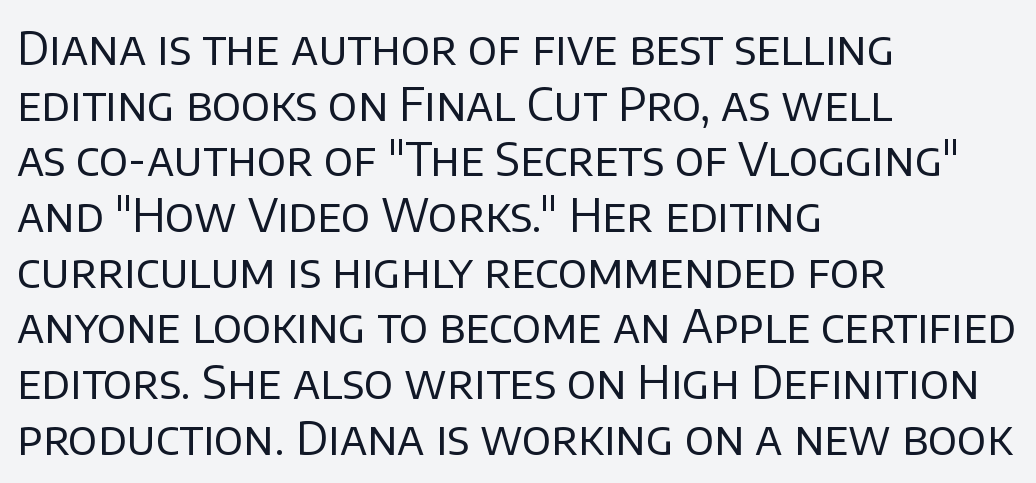
{"serif": "no", "italic": "no", "bold": "no", "weight": "regular", "width": "normal", "stroke_contrast": "low", "x_height": "large", "monospaced": "no", "underline": "no", "align": "left", "line_spacing_ratio": 1.21, "letter_spacing": "normal", "letter_spacing_em": 0.0, "glyph_px": 46}
